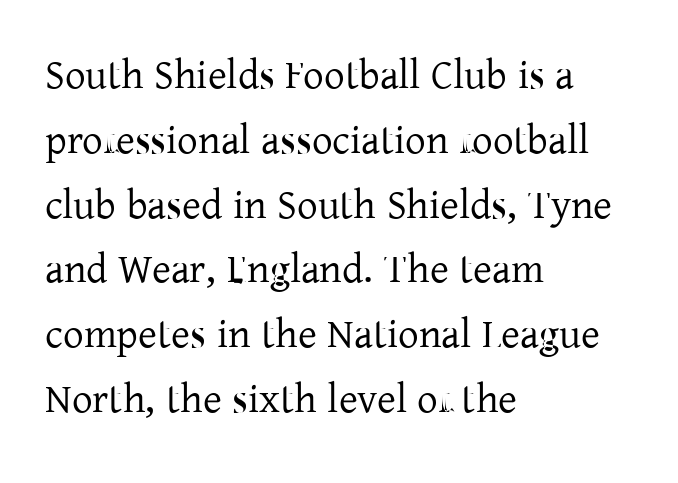
Q: Is the text bold? A: No.
Q: Is the text italic (slanted)? A: No, it is upright.
Q: Is the typeface a serif or a sans-serif typeface? A: Serif.
Q: Is the text underlined? A: No.
Q: How is the paragraph aligned? A: Left-aligned.
Q: Is the spacing between letters normal or unusually wide? A: Normal.
Q: Is the spacing between lines tight, normal or loose? A: Normal.
Q: Width (condensed, normal, or wide)? A: Normal.
Q: Stroke contrast? A: Low.
Q: x-height? A: Medium.
Q: Monospaced? A: No.
